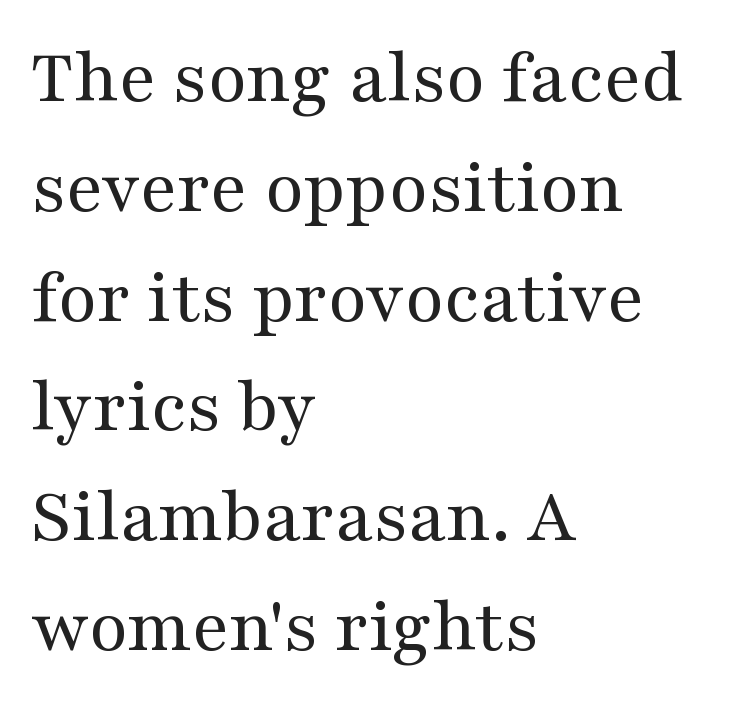
Q: Is the text bold? A: No.
Q: Is the text italic (slanted)? A: No, it is upright.
Q: Is the typeface a serif or a sans-serif typeface? A: Serif.
Q: Is the text underlined? A: No.
Q: How is the paragraph aligned? A: Left-aligned.
Q: Is the spacing between letters normal or unusually wide? A: Normal.
Q: Is the spacing between lines tight, normal or loose? A: Normal.
Q: Width (condensed, normal, or wide)? A: Wide.
Q: Stroke contrast? A: Medium.
Q: x-height? A: Medium.
Q: Monospaced? A: No.
